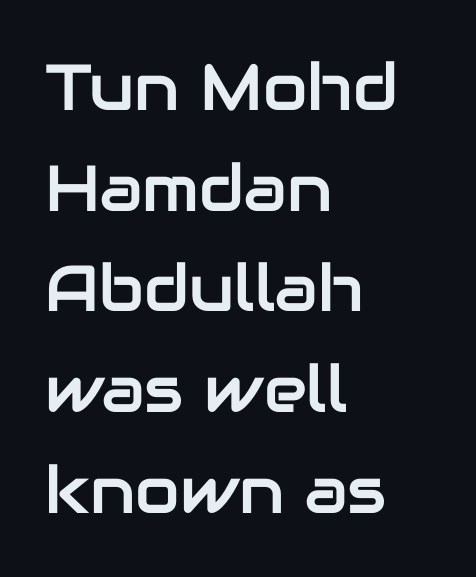
The image shows 65 px sans-serif type, upright; set left-aligned, normal line spacing (1.55x), normal letter spacing, not underlined; low stroke contrast and a medium x-height.
